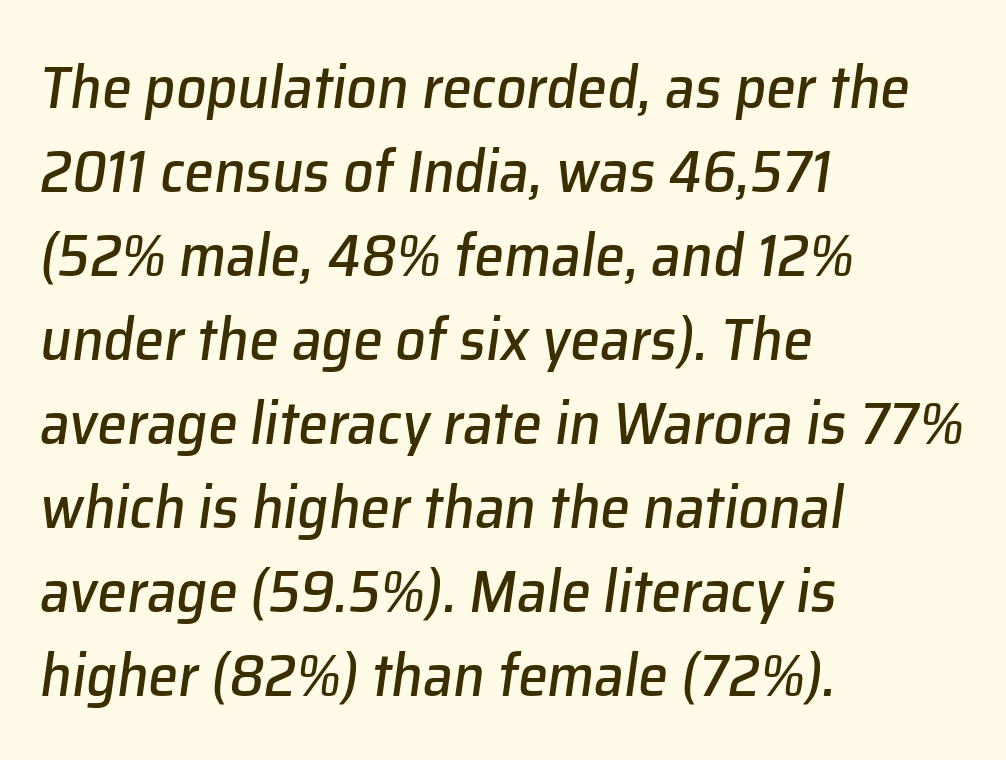
The image shows 60 px text type, italic (leaning right); set left-aligned, normal line spacing (1.4x), normal letter spacing, not underlined; low stroke contrast and a medium x-height.
